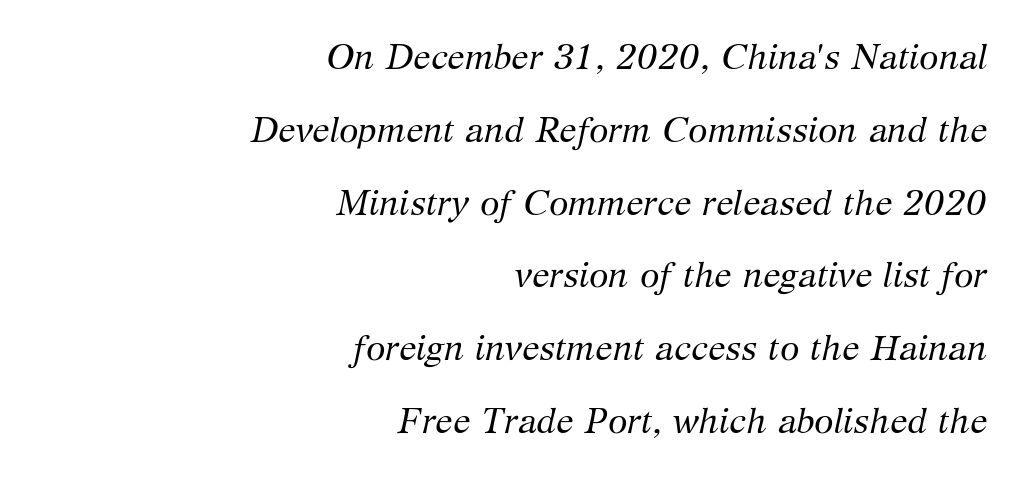
Q: Is the text bold? A: No.
Q: Is the text italic (slanted)? A: Yes, it leans right by about 12 degrees.
Q: Is the typeface a serif or a sans-serif typeface? A: Serif.
Q: Is the text underlined? A: No.
Q: How is the paragraph aligned? A: Right-aligned.
Q: Is the spacing between letters normal or unusually wide? A: Normal.
Q: Is the spacing between lines tight, normal or loose? A: Loose.
Q: Width (condensed, normal, or wide)? A: Normal.
Q: Stroke contrast? A: Medium.
Q: x-height? A: Medium.
Q: Monospaced? A: No.
